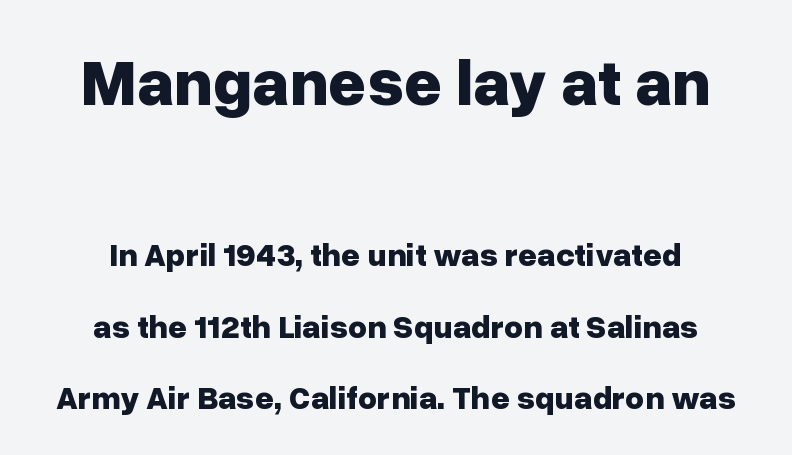
{"serif": "no", "italic": "no", "bold": "yes", "weight": "bold", "width": "normal", "stroke_contrast": "low", "x_height": "medium", "monospaced": "no", "underline": "no", "align": "center", "line_spacing": "loose", "line_spacing_ratio": 2.17, "letter_spacing": "normal", "letter_spacing_em": 0.0, "larger_block": "first", "size_ratio": 2.0, "glyph_px": 66}
